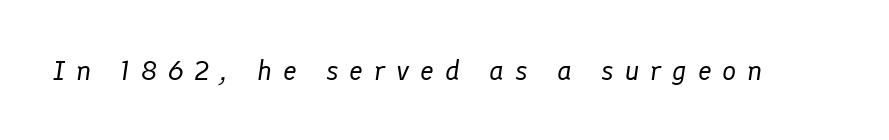
Caption: face not bold, strokes unweighted. This sample has the flowing, uneven cadence of proportional lettering. Has an underline been added? It has not. The specimen reads as italic at a glance.
